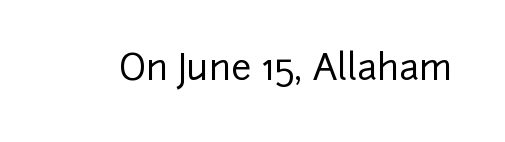
{"serif": "no", "italic": "no", "width": "normal", "stroke_contrast": "low", "x_height": "medium", "monospaced": "no", "underline": "no", "letter_spacing": "normal", "letter_spacing_em": 0.0, "glyph_px": 36}
